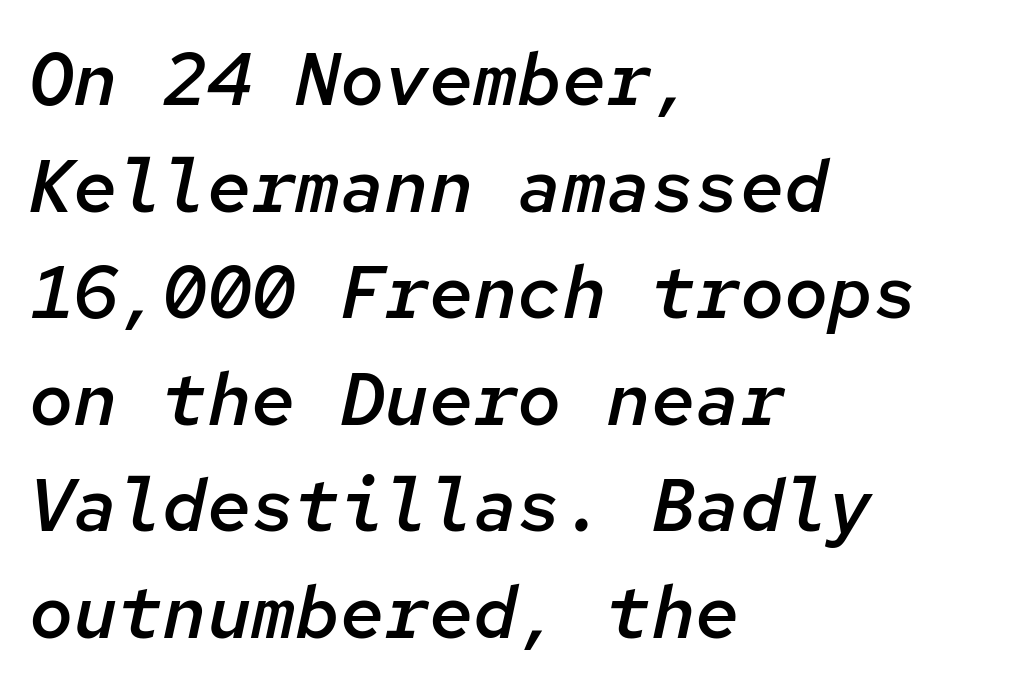
Q: Is the text bold? A: Semi-bold.
Q: Is the text italic (slanted)? A: Yes, it leans right by about 12 degrees.
Q: Is the text underlined? A: No.
Q: How is the paragraph aligned? A: Left-aligned.
Q: Is the spacing between letters normal or unusually wide? A: Normal.
Q: Is the spacing between lines tight, normal or loose? A: Normal.
Q: Width (condensed, normal, or wide)? A: Normal.
Q: Stroke contrast? A: Low.
Q: x-height? A: Medium.
Q: Monospaced? A: Yes.
